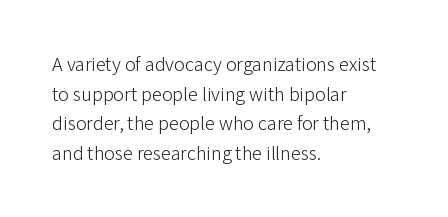
Q: Is the text bold? A: No.
Q: Is the text italic (slanted)? A: No, it is upright.
Q: Is the text underlined? A: No.
Q: How is the paragraph aligned? A: Left-aligned.
Q: Is the spacing between letters normal or unusually wide? A: Normal.
Q: Is the spacing between lines tight, normal or loose? A: Normal.
